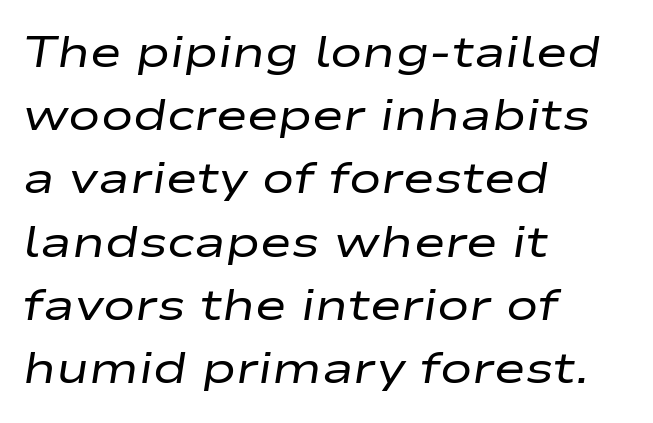
Q: Is the text bold? A: No.
Q: Is the text italic (slanted)? A: Yes, it leans right by about 9 degrees.
Q: Is the text underlined? A: No.
Q: How is the paragraph aligned? A: Left-aligned.
Q: Is the spacing between letters normal or unusually wide? A: Normal.
Q: Is the spacing between lines tight, normal or loose? A: Normal.
Q: Width (condensed, normal, or wide)? A: Wide.
Q: Stroke contrast? A: Low.
Q: x-height? A: Medium.
Q: Monospaced? A: No.
